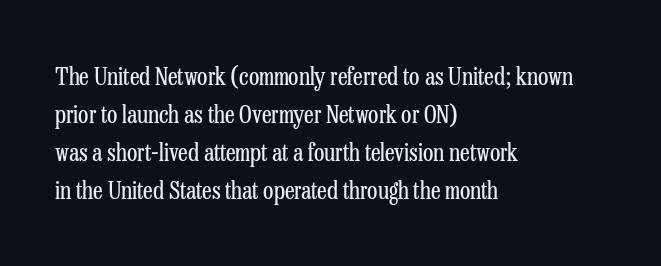
Is there much room between lines? A standard amount, neither cramped nor airy. A roman cut, with each character standing at attention. How are the letters spaced? Ordinarily, with no added tracking. This rendering features lettering with no underline. The paragraph shown leans on its left margin. The weight tops out at a normal text grade.
